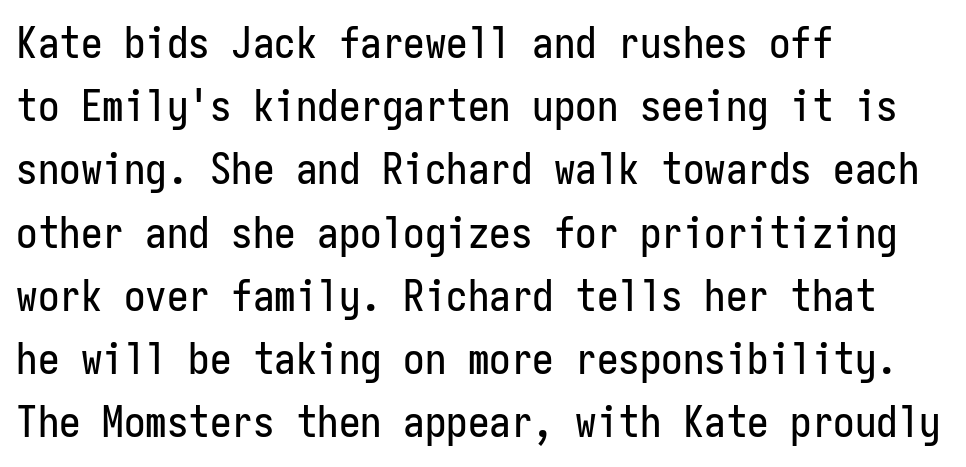
The image shows 43 px condensed sans-serif type, upright, monospaced; set left-aligned, normal line spacing (1.47x), normal letter spacing, not underlined; low stroke contrast and a medium x-height.
